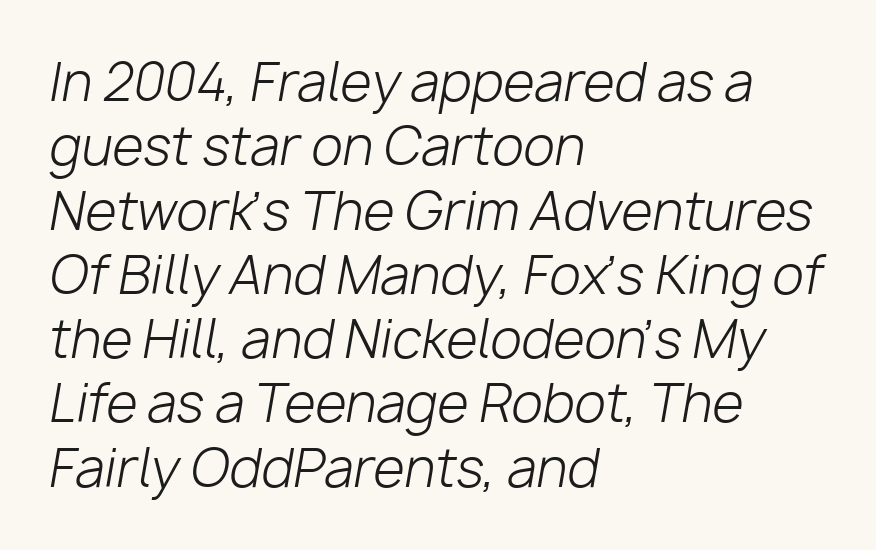
The image shows 51 px light type, italic (leaning right); set left-aligned, normal line spacing (1.26x), normal letter spacing, not underlined; low stroke contrast and a medium x-height.
